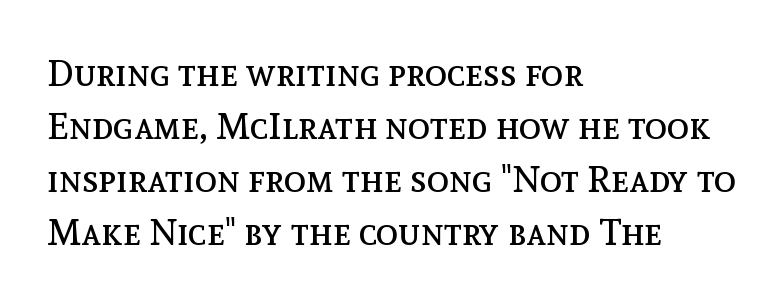
Q: Is the text bold? A: No.
Q: Is the text italic (slanted)? A: No, it is upright.
Q: Is the text underlined? A: No.
Q: How is the paragraph aligned? A: Left-aligned.
Q: Is the spacing between letters normal or unusually wide? A: Normal.
Q: Is the spacing between lines tight, normal or loose? A: Normal.
Q: Width (condensed, normal, or wide)? A: Normal.
Q: x-height? A: Medium.
Q: Monospaced? A: No.
